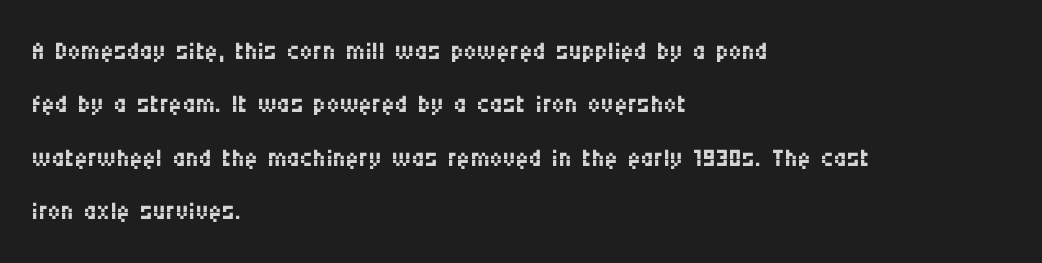
Clear beneath every line of the passage. Alignment: flush left. Think of a printed novel: that variable character pitch is what you see here. No heavy texture on the line: the type isn't bold.
